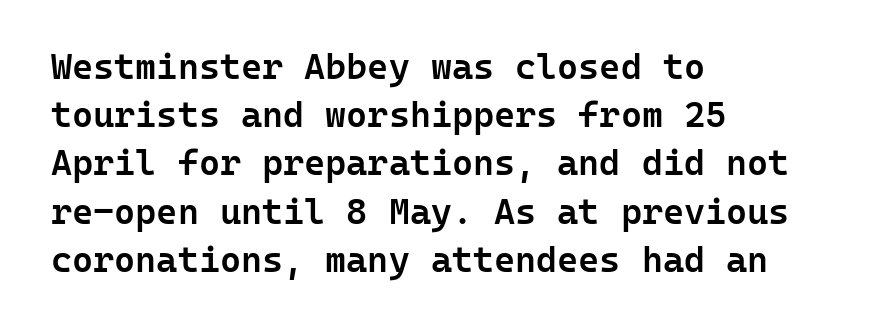
The lines are quadded left. Serif or sans? Sans — the stroke terminals are bare. Anything drawn beneath the words? Only blank space. These lines carry some extra weight — a demibold, not a full bold. The face used here is monospaced, like something from a code editor. How would I describe the line gaps? Plain and ordinary.
